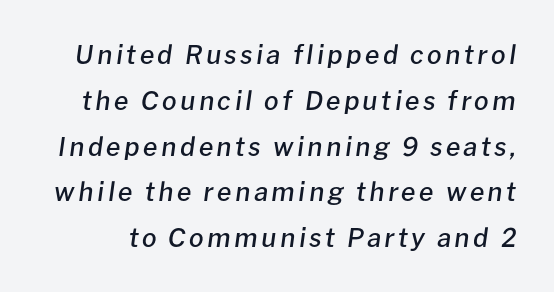
Q: Is the text bold? A: Semi-bold.
Q: Is the text italic (slanted)? A: Yes, it leans right by about 8 degrees.
Q: Is the text underlined? A: No.
